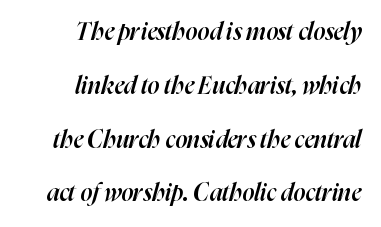
Widely set lines give the paragraph a tall, airy silhouette. Does the lettering tilt? It does — this is italic. The text block is weighted toward the right margin, trailing off unevenly leftward. Just letters on the line, the space beneath them empty.
